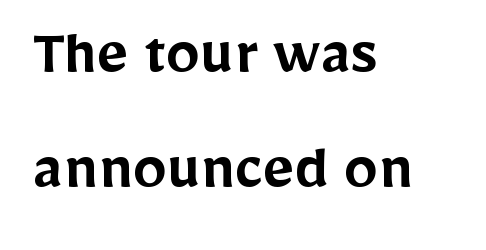
Q: Is the text bold? A: Semi-bold.
Q: Is the text italic (slanted)? A: No, it is upright.
Q: Is the typeface a serif or a sans-serif typeface? A: Sans-serif.
Q: Is the text underlined? A: No.
Q: How is the paragraph aligned? A: Left-aligned.
Q: Is the spacing between letters normal or unusually wide? A: Normal.
Q: Is the spacing between lines tight, normal or loose? A: Normal.
Q: Width (condensed, normal, or wide)? A: Normal.
Q: Stroke contrast? A: Low.
Q: x-height? A: Medium.
Q: Monospaced? A: No.
